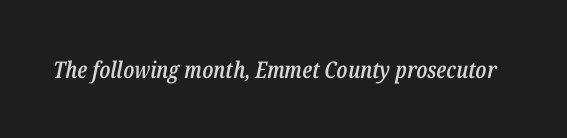
Q: Is the text bold? A: Semi-bold.
Q: Is the text italic (slanted)? A: Yes, it leans right by about 12 degrees.
Q: Is the text underlined? A: No.
Q: Is the spacing between letters normal or unusually wide? A: Normal.
